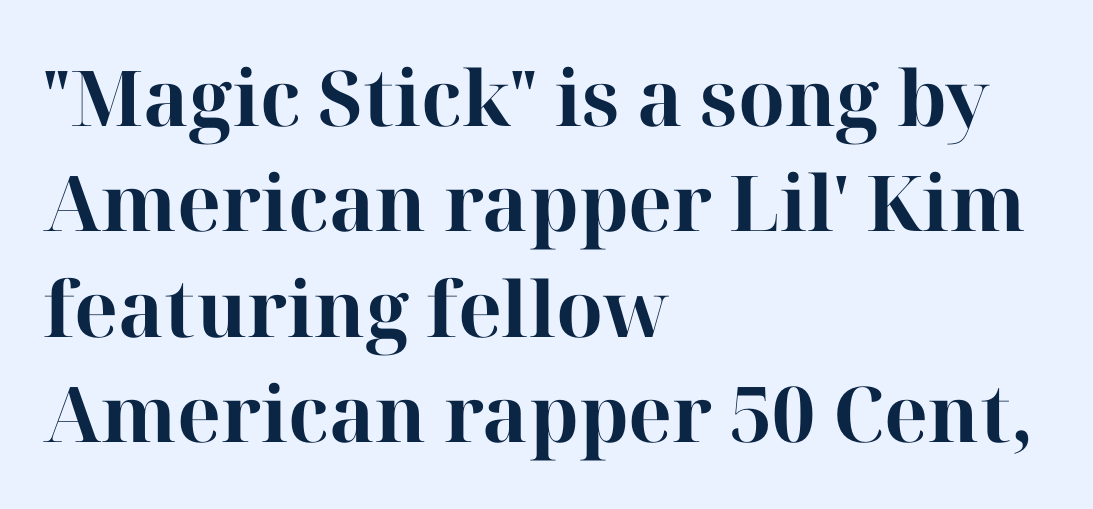
The image shows 77 px bold serif type, upright; set left-aligned, normal line spacing (1.37x), normal letter spacing, not underlined; high stroke contrast and a medium x-height.
